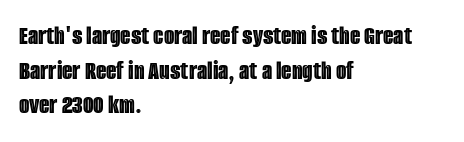
You could call the tracking neutral — neither tight nor loose. Interline gaps are of average width in this sample. The zone under the glyphs is completely vacant. A classic flush-left, rag-right setting is used for this passage. Style check: upright.
